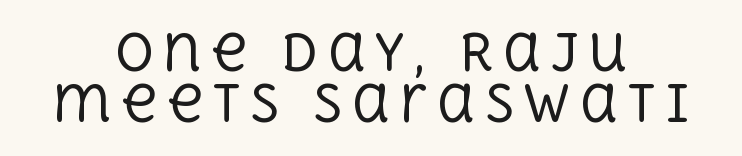
Serifs: yes, visible at the terminals of the letterforms. The line-height multiplier appears low, near solid setting. Proportional: the letters do not fall into vertical columns. Lines of text with bare space underneath. The face looks like a standard text weight, possibly lighter. A roman cut, with each character standing at attention.
